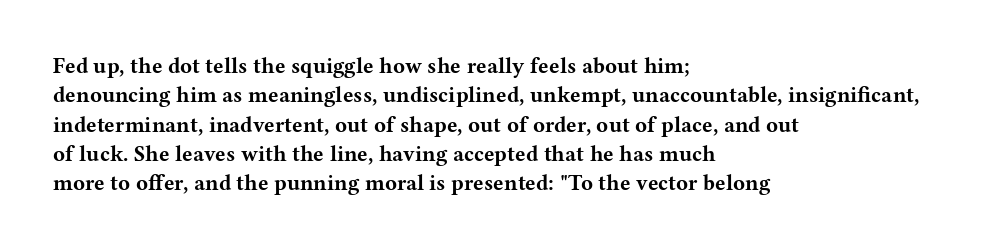
Q: Is the text bold? A: Yes.
Q: Is the text italic (slanted)? A: No, it is upright.
Q: Is the text underlined? A: No.
Q: How is the paragraph aligned? A: Left-aligned.
Q: Is the spacing between letters normal or unusually wide? A: Normal.
Q: Is the spacing between lines tight, normal or loose? A: Normal.
